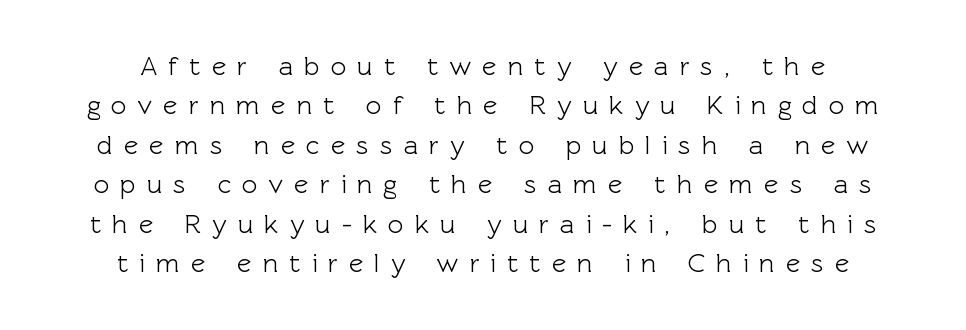
It's the straight-up-and-down kind of type. Casual observation: everything's sitting right in the middle. A typesetter would call this heavily tracked-out type. Horizontal bands of white between lines are of average thickness. Each row of text sits above clean, open space.
